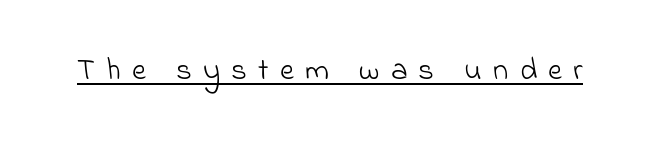
Is there an underline? Yes — a line sits under the letters. Do the characters align in a grid? No, the font is proportional. Inter-character spacing is expanded well beyond the font's built-in metrics. The glyphs in this specimen are sans serif.
